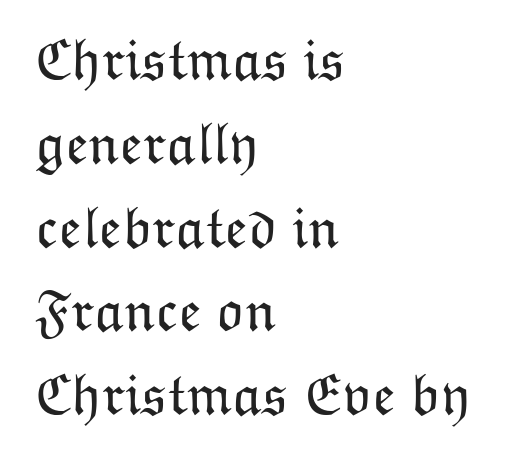
Tall strokes in this sample are plumb rather than angled. Horizontal alignment here is leftward, the default for most running prose. One glance says typical: line gaps are just what's usual. Each letter keeps its own natural width here, so spacing adapts to shape. Plain, unruled lines of type.
